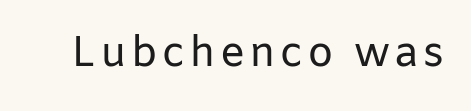
Q: Is the text bold? A: No.
Q: Is the text italic (slanted)? A: No, it is upright.
Q: Is the typeface a serif or a sans-serif typeface? A: Sans-serif.
Q: Is the text underlined? A: No.
Q: Width (condensed, normal, or wide)? A: Normal.
Q: Stroke contrast? A: Low.
Q: x-height? A: Medium.
Q: Monospaced? A: No.
